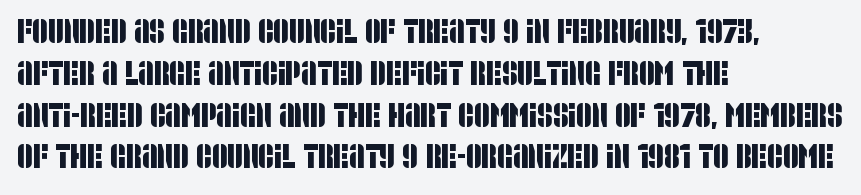
The image shows 34 px condensed sans-serif type; set left-aligned, line spacing 1.23x, normal letter spacing, not underlined; low stroke contrast and a large x-height.
